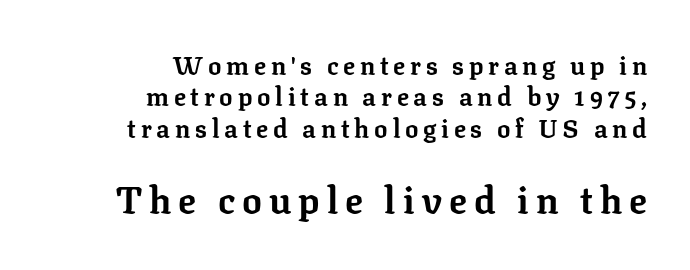
{"serif": "yes", "italic": "no", "bold": "yes", "weight": "bold", "width": "normal", "stroke_contrast": "low", "x_height": "medium", "monospaced": "no", "underline": "no", "align": "right", "line_spacing": "normal", "line_spacing_ratio": 1.26, "larger_block": "second", "size_ratio": 1.48, "glyph_px": 37}
